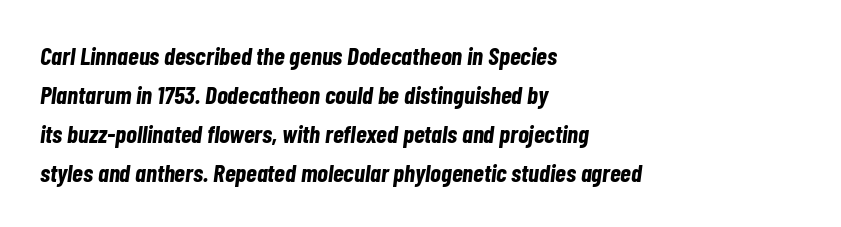
The image shows 25 px bold type, italic (leaning right); set left-aligned, normal line spacing (1.56x), normal letter spacing, not underlined.
